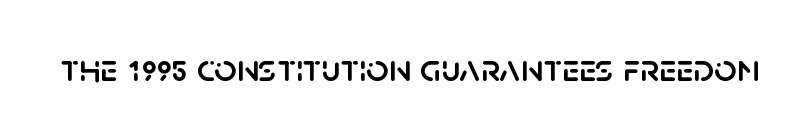
The image shows 39 px sans-serif type, upright; set normal letter spacing, not underlined; low stroke contrast and a large x-height.
